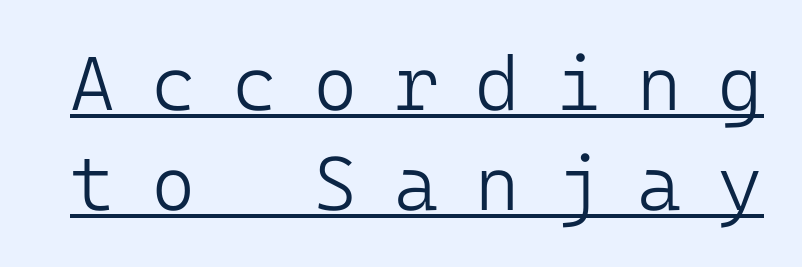
Q: Is the text bold? A: No.
Q: Is the text italic (slanted)? A: No, it is upright.
Q: Is the typeface a serif or a sans-serif typeface? A: Sans-serif.
Q: Is the text underlined? A: Yes.
Q: Is the spacing between letters normal or unusually wide? A: Unusually wide.
Q: Is the spacing between lines tight, normal or loose? A: Normal.
Q: Width (condensed, normal, or wide)? A: Normal.
Q: Stroke contrast? A: Low.
Q: x-height? A: Medium.
